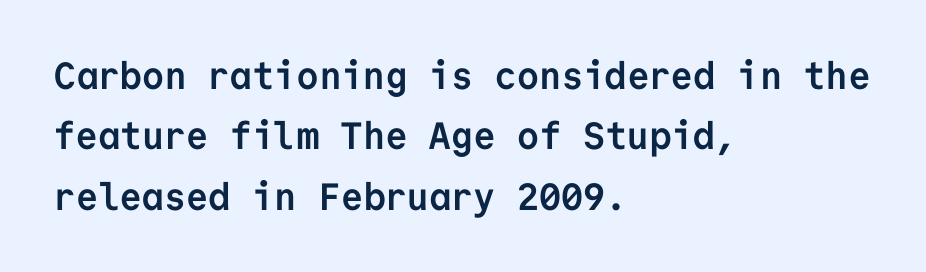
{"serif": "no", "italic": "no", "bold": "yes", "weight": "semibold", "width": "normal", "stroke_contrast": "low", "x_height": "medium", "monospaced": "yes", "underline": "no", "align": "left", "line_spacing": "normal", "line_spacing_ratio": 1.59, "letter_spacing": "normal", "letter_spacing_em": 0.0, "glyph_px": 38}
